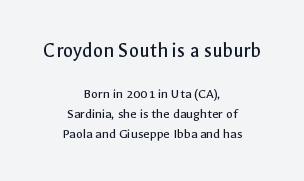
{"italic": "no", "bold": "no", "underline": "no", "align": "center", "line_spacing": "normal", "line_spacing_ratio": 1.43, "letter_spacing": "normal", "letter_spacing_em": 0.0, "larger_block": "first", "size_ratio": 1.5, "glyph_px": 21}
